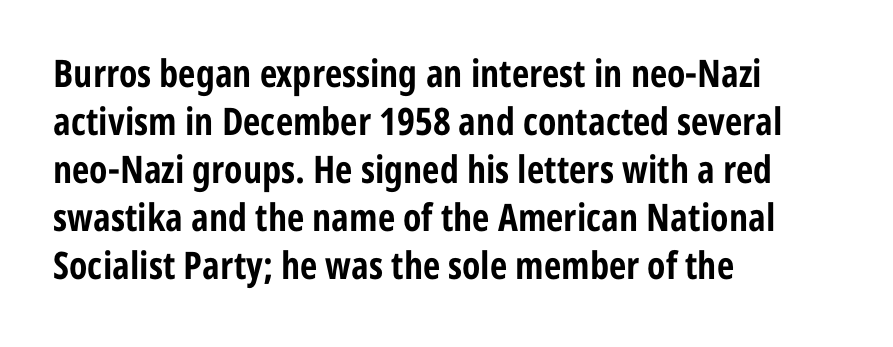
The image shows 38 px bold, condensed sans-serif type, upright; set left-aligned, normal line spacing (1.26x), normal letter spacing, not underlined; low stroke contrast and a medium x-height.
